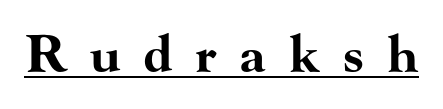
Q: Is the text bold? A: Yes.
Q: Is the text italic (slanted)? A: No, it is upright.
Q: Is the typeface a serif or a sans-serif typeface? A: Serif.
Q: Is the text underlined? A: Yes.
Q: Is the spacing between letters normal or unusually wide? A: Unusually wide.
Q: Width (condensed, normal, or wide)? A: Wide.
Q: Stroke contrast? A: High.
Q: x-height? A: Small.
Q: Monospaced? A: No.
